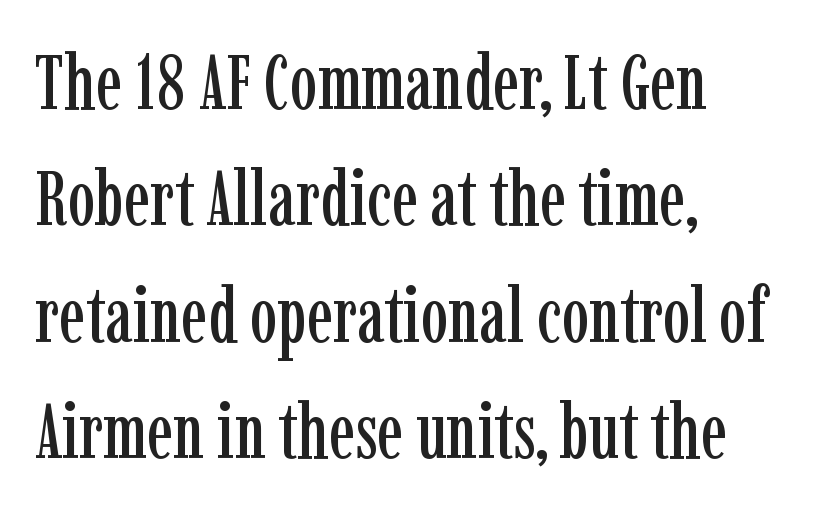
Line spacing here is normal. Nothing unusual about the tracking: characters are spaced as the font intends. This sample uses an upright cut, with every glyph sitting square on the baseline. The passage shown is typed in a proportional face where columns would drift. Caption: multi-line text, flush left, ragged right.
